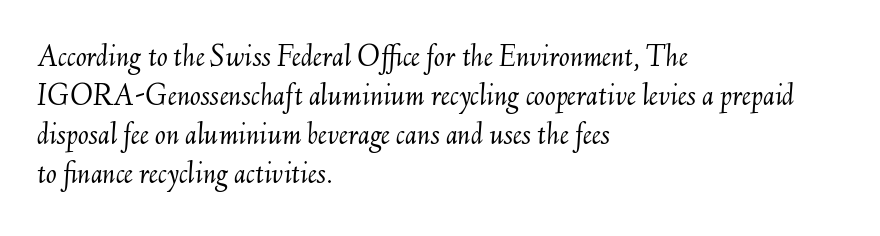
Q: Is the text bold? A: No.
Q: Is the text italic (slanted)? A: Yes, it leans right by about 6 degrees.
Q: Is the text underlined? A: No.
Q: How is the paragraph aligned? A: Left-aligned.
Q: Is the spacing between letters normal or unusually wide? A: Normal.
Q: Width (condensed, normal, or wide)? A: Normal.
Q: Stroke contrast? A: Medium.
Q: x-height? A: Small.
Q: Monospaced? A: No.
